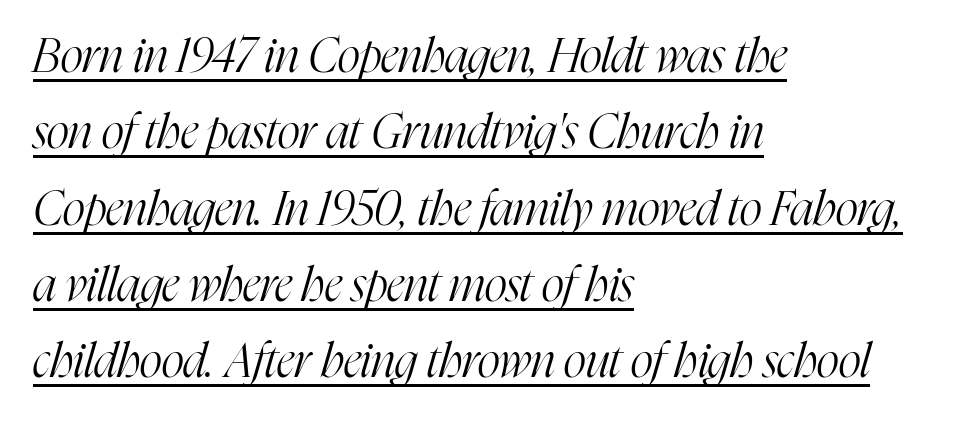
Q: Is the text bold? A: No.
Q: Is the text italic (slanted)? A: Yes, it leans right by about 16 degrees.
Q: Is the typeface a serif or a sans-serif typeface? A: Serif.
Q: Is the text underlined? A: Yes.
Q: How is the paragraph aligned? A: Left-aligned.
Q: Is the spacing between letters normal or unusually wide? A: Normal.
Q: Is the spacing between lines tight, normal or loose? A: Normal.
Q: Width (condensed, normal, or wide)? A: Condensed.
Q: Stroke contrast? A: High.
Q: x-height? A: Medium.
Q: Monospaced? A: No.
